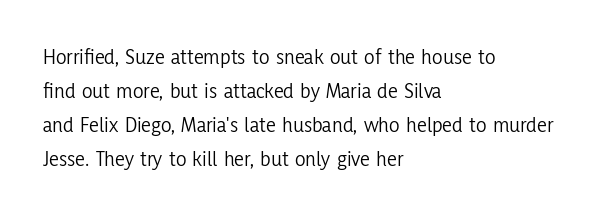
Q: Is the text bold? A: No.
Q: Is the text italic (slanted)? A: No, it is upright.
Q: Is the text underlined? A: No.
Q: How is the paragraph aligned? A: Left-aligned.
Q: Is the spacing between letters normal or unusually wide? A: Normal.
Q: Is the spacing between lines tight, normal or loose? A: Normal.
